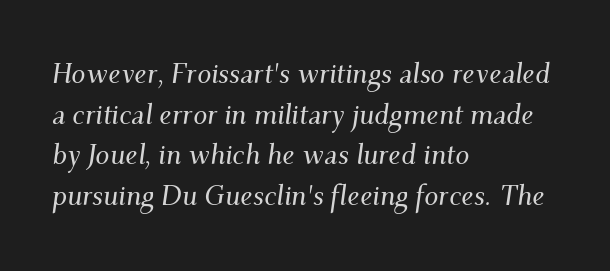
Successive baselines arrive at the customary interval. These lines are set flush left with a ragged right edge. The typeface chosen for these lines features serifs. The tracking reads as untouched default to a designer's eye. This rendering features lettering with no underline.
